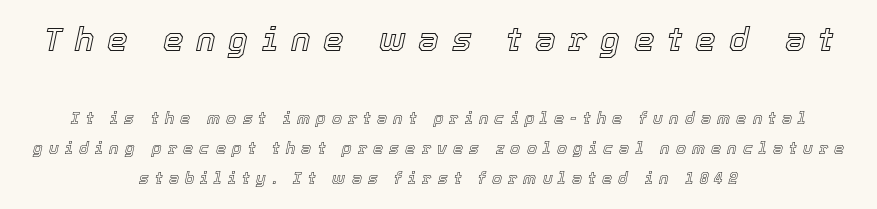
{"italic": "yes", "lean": "right", "slant_degrees": 12, "width": "normal", "x_height": "medium", "monospaced": "no", "underline": "no", "align": "center", "line_spacing_ratio": 1.87, "letter_spacing": "wide", "letter_spacing_em": 0.39, "larger_block": "first", "size_ratio": 2.06, "glyph_px": 33}
